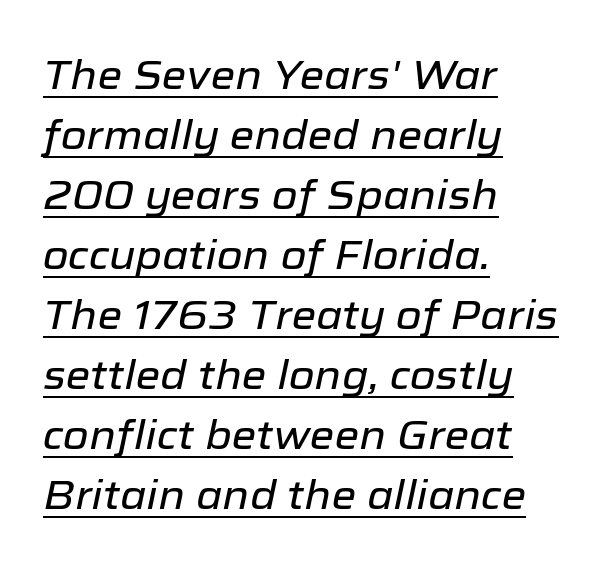
Default kerning and tracking; the words read as compact shapes. The rag falls on the right side of this text block. The face used here is proportionally spaced, like ordinary book or web type. The whole block is typeset with a tilt. What decoration does the sample have? An underline. Leading: standard.
